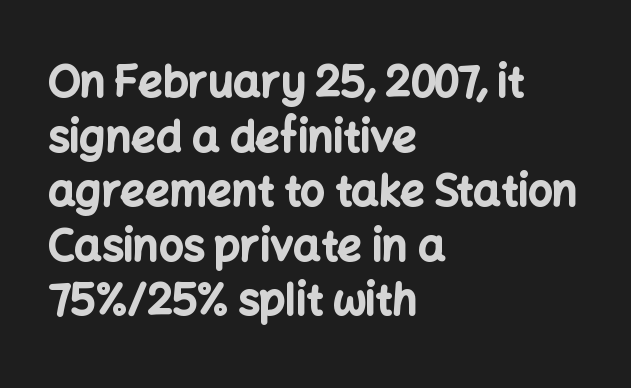
Q: Is the text bold? A: Yes.
Q: Is the text italic (slanted)? A: No, it is upright.
Q: Is the typeface a serif or a sans-serif typeface? A: Sans-serif.
Q: Is the text underlined? A: No.
Q: How is the paragraph aligned? A: Left-aligned.
Q: Is the spacing between letters normal or unusually wide? A: Normal.
Q: Is the spacing between lines tight, normal or loose? A: Normal.
Q: Width (condensed, normal, or wide)? A: Normal.
Q: Stroke contrast? A: Low.
Q: x-height? A: Medium.
Q: Monospaced? A: No.
